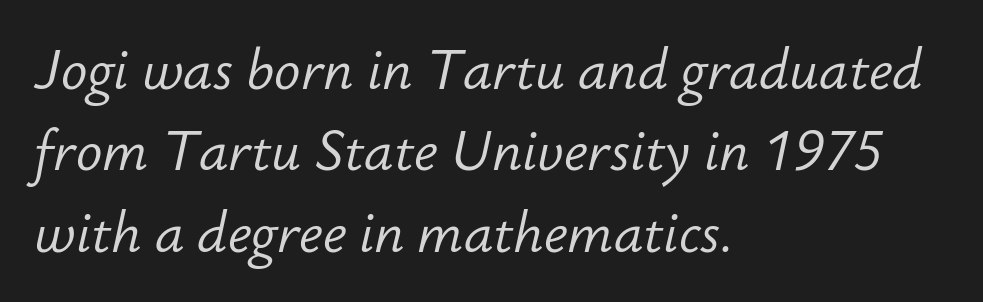
{"italic": "yes", "lean": "right", "slant_degrees": 12, "bold": "no", "weight": "light", "width": "normal", "stroke_contrast": "low", "x_height": "small", "monospaced": "no", "underline": "no", "align": "left", "line_spacing": "normal", "line_spacing_ratio": 1.48, "letter_spacing": "normal", "letter_spacing_em": 0.0, "glyph_px": 55}
